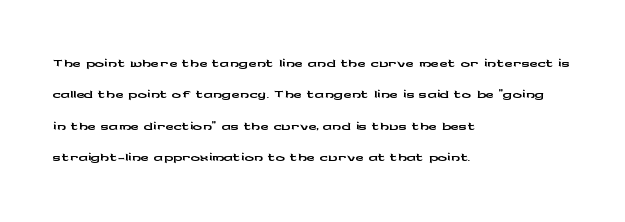
The image shows 23 px text type, upright; set left-aligned, normal line spacing (1.36x), normal letter spacing, not underlined.
